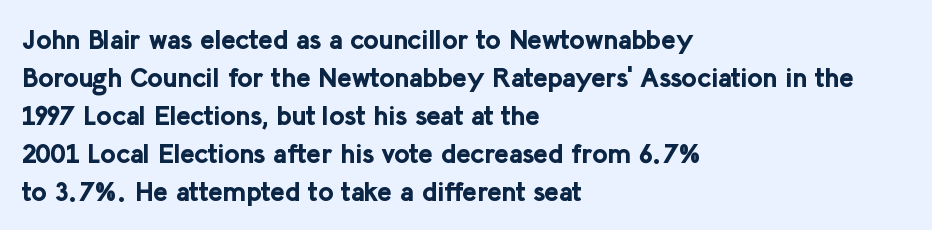
Nothing unusual about the tracking: characters are spaced as the font intends. Glance below the letters and you will spot only blank space. Designer's note — italics off, roman on. Alignment: flush left.
